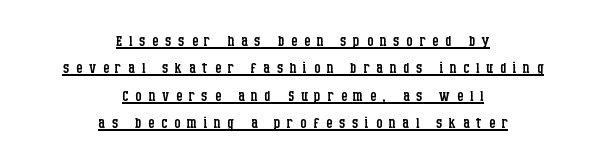
The lines sit at an ordinary, default distance from one another. A student would call this center alignment; a typographer would say set centered. Caption: expanded tracking, letters set apart. What decoration does the sample have? An underline.
